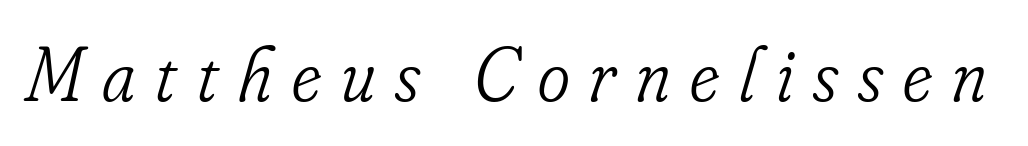
{"serif": "yes", "italic": "yes", "lean": "right", "slant_degrees": 16, "bold": "no", "weight": "light", "width": "condensed", "stroke_contrast": "low", "x_height": "small", "monospaced": "no", "underline": "no", "letter_spacing": "wide", "letter_spacing_em": 0.26, "glyph_px": 77}
